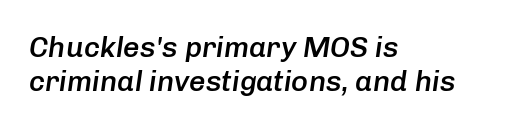
{"italic": "yes", "lean": "right", "slant_degrees": 8, "bold": "semi", "weight": "semibold", "width": "normal", "stroke_contrast": "low", "x_height": "medium", "monospaced": "no", "underline": "no", "align": "left", "line_spacing_ratio": 1.17, "letter_spacing": "normal", "letter_spacing_em": 0.0, "glyph_px": 29}
